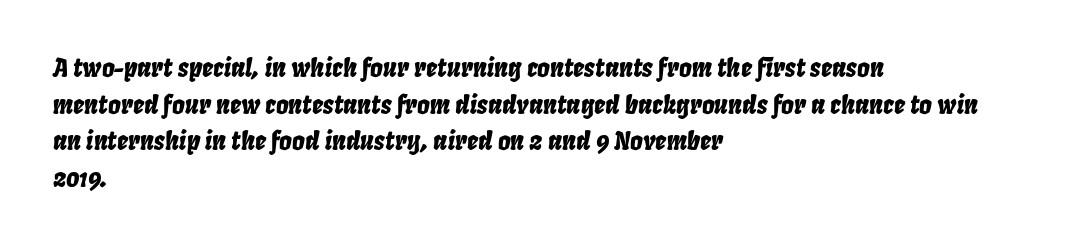
Default kerning and tracking; the words read as compact shapes. The passage shown stacks its lines at a standard gap. Descenders are the only things crossing below the line. The typography opts for an oblique posture over an upright one. Typeset ragged right — the left edge is the straight one.
